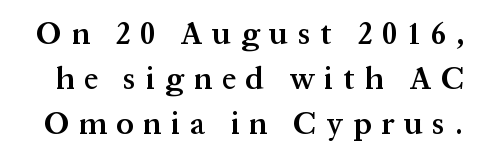
Stroke thickness is moderately raised; the sample reads as semibold. This sample uses a serif face. The type sits square on the baseline with zero lean. The words here are not underlined. The face used here is proportionally spaced, like ordinary book or web type. Caption: expanded tracking, letters set apart.
